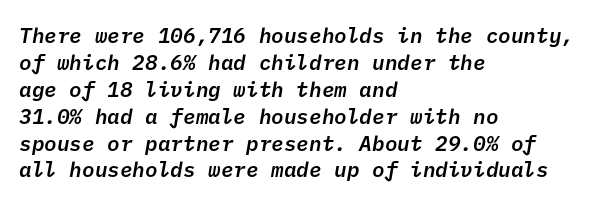
{"bold": "semi", "underline": "no", "align": "left", "line_spacing": "normal", "line_spacing_ratio": 1.28, "letter_spacing": "normal", "letter_spacing_em": 0.0, "glyph_px": 21}
